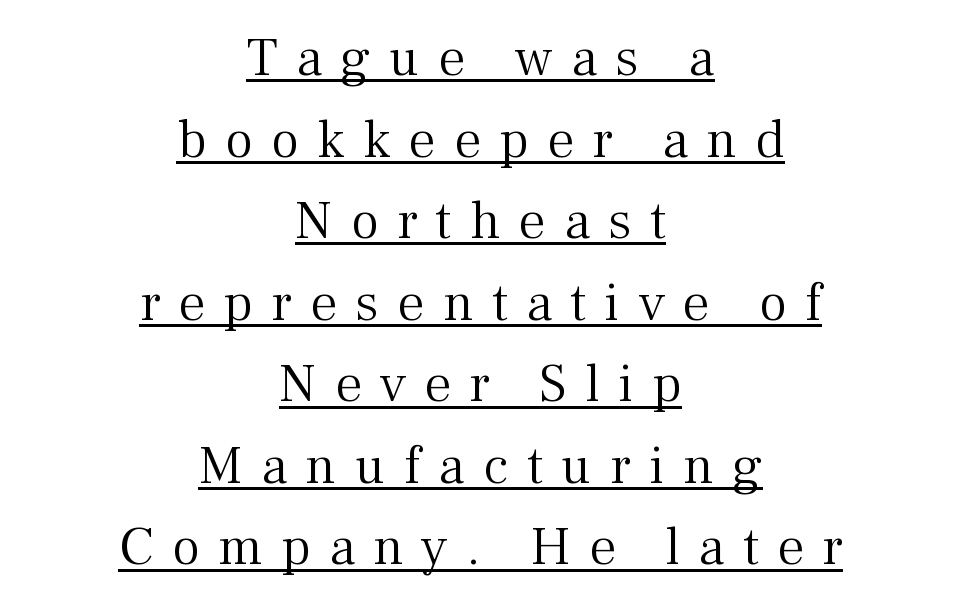
{"serif": "yes", "italic": "no", "bold": "no", "weight": "light", "width": "normal", "stroke_contrast": "medium", "x_height": "medium", "monospaced": "no", "underline": "yes", "align": "center", "line_spacing": "normal", "line_spacing_ratio": 1.51, "letter_spacing": "wide", "letter_spacing_em": 0.34, "glyph_px": 54}
